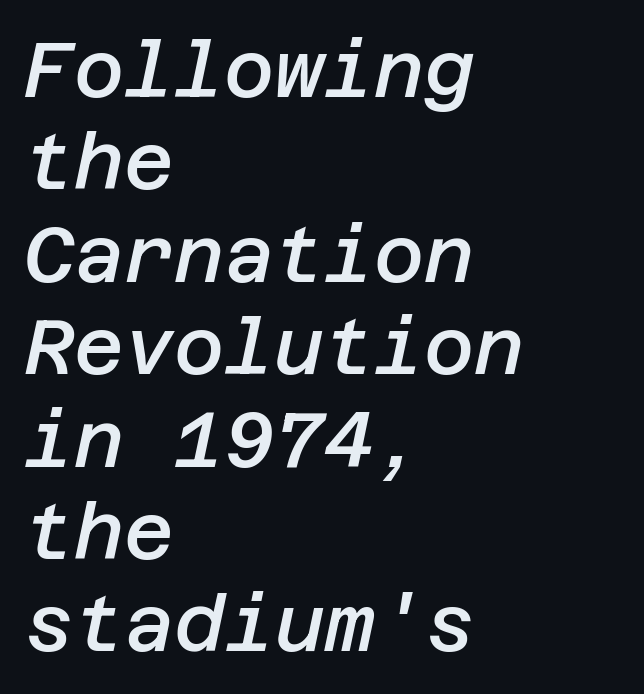
{"italic": "yes", "lean": "right", "slant_degrees": 12, "bold": "semi", "weight": "semibold", "width": "normal", "stroke_contrast": "low", "x_height": "large", "underline": "no", "align": "left", "line_spacing_ratio": 1.2, "letter_spacing": "normal", "letter_spacing_em": 0.0, "glyph_px": 77}
